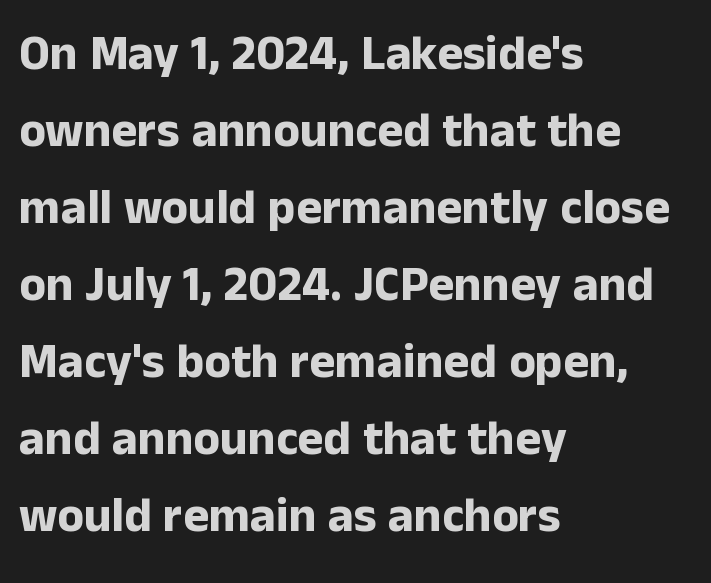
{"serif": "no", "italic": "no", "bold": "yes", "weight": "bold", "width": "normal", "stroke_contrast": "low", "x_height": "medium", "monospaced": "no", "underline": "no", "align": "left", "line_spacing": "normal", "line_spacing_ratio": 1.57, "letter_spacing": "normal", "letter_spacing_em": 0.0, "glyph_px": 49}
